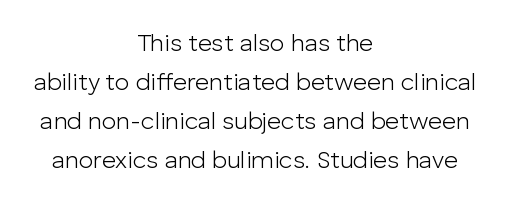
Weight: not bold — regular or lighter. The paragraph shown floats in the horizontal middle. Any mark beneath the type? The region is blank. Vertically, the passage feels balanced, rows spaced as you'd expect. Each word holds together tightly as a unit, with standard inter-letter gaps.
